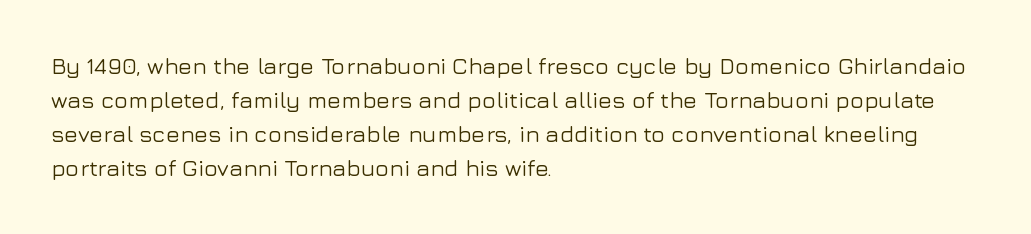
The image shows 23 px text type, upright; set left-aligned, normal line spacing (1.48x), normal letter spacing, not underlined.
